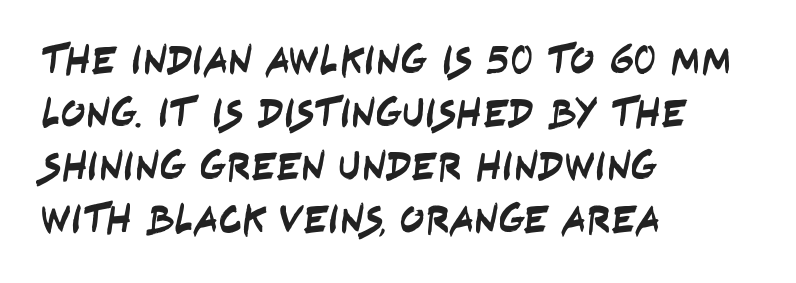
The image shows 41 px condensed sans-serif type; set left-aligned, normal line spacing (1.29x), normal letter spacing, not underlined; low stroke contrast and a large x-height.
